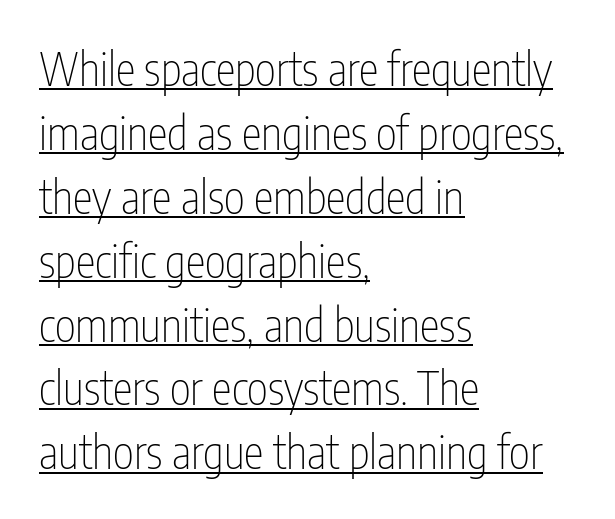
{"serif": "no", "italic": "no", "bold": "no", "weight": "thin", "width": "condensed", "stroke_contrast": "low", "x_height": "medium", "monospaced": "no", "underline": "yes", "align": "left", "line_spacing": "normal", "line_spacing_ratio": 1.42, "letter_spacing": "normal", "letter_spacing_em": 0.0, "glyph_px": 45}
